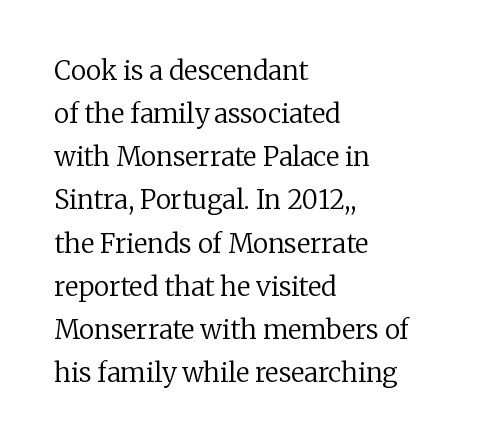
{"italic": "no", "bold": "no", "underline": "no", "align": "left", "line_spacing": "normal", "line_spacing_ratio": 1.66, "letter_spacing": "normal", "letter_spacing_em": 0.0, "glyph_px": 26}
